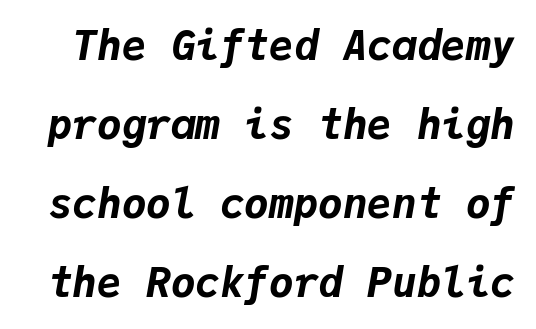
The image shows 41 px bold type, italic (leaning right), monospaced; set loose line spacing (1.93x), normal letter spacing, not underlined; low stroke contrast and a medium x-height.
